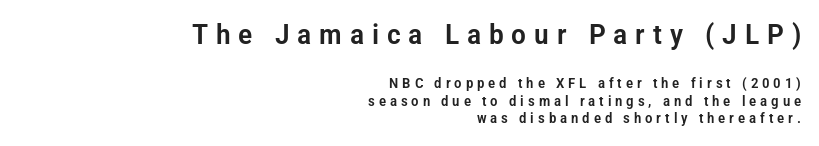
Varying glyph widths throughout — classic text-font behaviour. These lines were composed using upright roman letters. Note: no serifs on the glyphs. A student would notice the top passage is typeset larger than what follows. These lines are set flush right with a ragged left edge.
